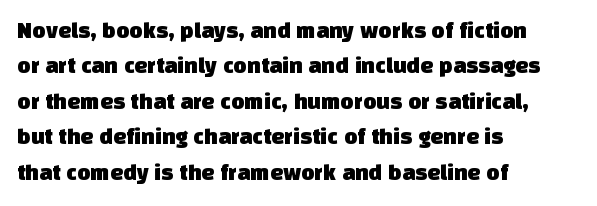
Alignment: flush left. What's the leading like? Ordinary, nothing unusual. The gaps between neighbouring characters are ordinary and unremarkable. Plain, unruled lines of type.
